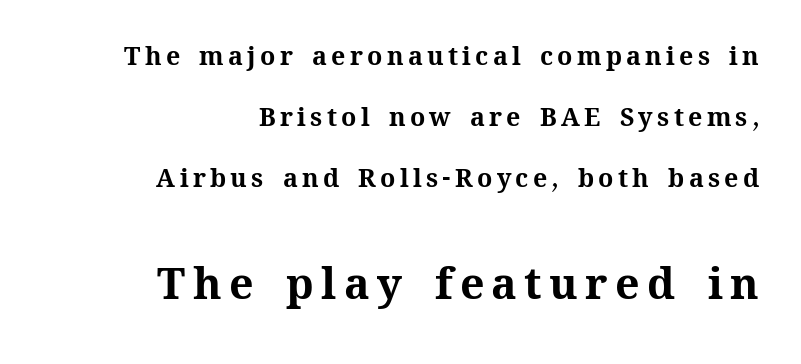
Q: Is the text bold? A: Yes.
Q: Is the text italic (slanted)? A: No, it is upright.
Q: Is the text underlined? A: No.
Q: How is the paragraph aligned? A: Right-aligned.
Q: Is the spacing between lines tight, normal or loose? A: Loose.
Q: Which block of text is set in a larger size, the first (top) or the second (bottom)? A: The second (bottom) one.
Q: Width (condensed, normal, or wide)? A: Normal.
Q: Stroke contrast? A: Medium.
Q: x-height? A: Medium.
Q: Monospaced? A: No.
